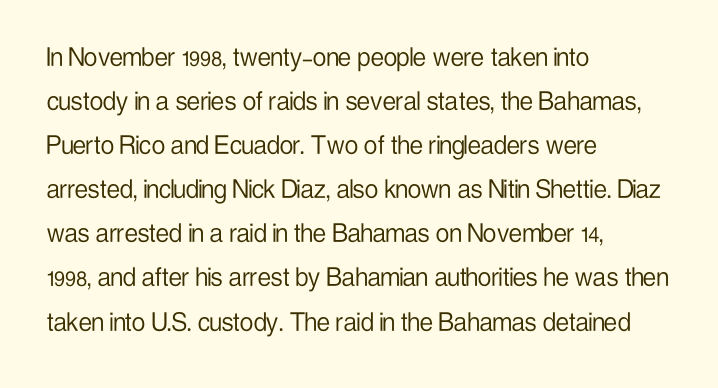
{"serif": "no", "italic": "no", "bold": "no", "weight": "light", "width": "condensed", "stroke_contrast": "low", "x_height": "medium", "monospaced": "no", "underline": "no", "align": "left", "line_spacing": "normal", "line_spacing_ratio": 1.47, "letter_spacing": "normal", "letter_spacing_em": 0.0, "glyph_px": 30}
